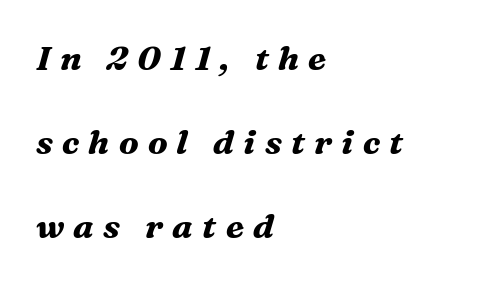
Q: Is the text bold? A: Yes.
Q: Is the text italic (slanted)? A: Yes, it leans right by about 16 degrees.
Q: Is the typeface a serif or a sans-serif typeface? A: Serif.
Q: Is the text underlined? A: No.
Q: How is the paragraph aligned? A: Left-aligned.
Q: Is the spacing between letters normal or unusually wide? A: Unusually wide.
Q: Is the spacing between lines tight, normal or loose? A: Loose.
Q: Width (condensed, normal, or wide)? A: Normal.
Q: Stroke contrast? A: Medium.
Q: x-height? A: Medium.
Q: Monospaced? A: No.
